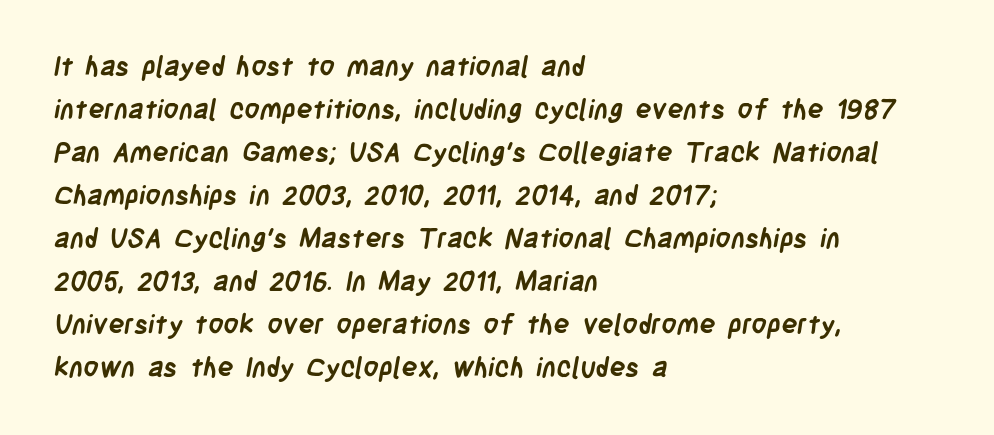
{"bold": "yes", "underline": "no", "align": "left", "line_spacing": "normal", "line_spacing_ratio": 1.59, "letter_spacing": "normal", "letter_spacing_em": 0.0, "glyph_px": 27}
